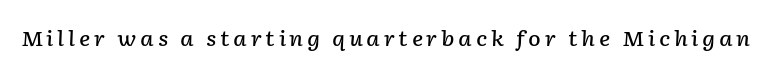
Style check: oblique. This rendering features lettering with no underline. Compared with an ordinary text face, these strokes are moderately heavier — a semibold.
